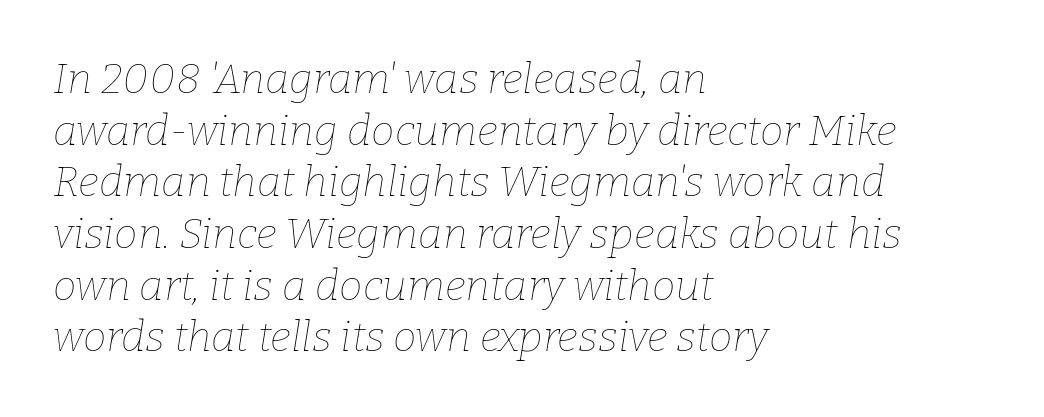
Decoration check: the copy has no underline. The passage is arranged the way most books set body copy — flush left. The text carries the slant typical of an italic or oblique font. Proportional: the letters do not fall into vertical columns. Summary of weight: not heavy and not bold. Nobody touched the tracking dial on this one.
